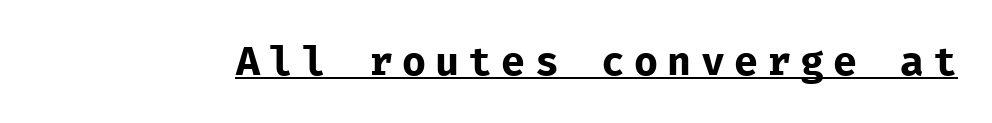
{"serif": "no", "italic": "no", "bold": "no", "weight": "regular", "width": "normal", "stroke_contrast": "low", "x_height": "medium", "monospaced": "yes", "underline": "yes", "letter_spacing": "wide", "letter_spacing_em": 0.23, "glyph_px": 40}
